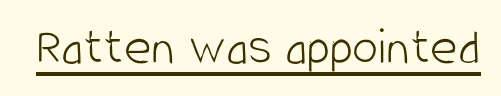
{"serif": "no", "italic": "no", "bold": "no", "weight": "light", "width": "condensed", "stroke_contrast": "low", "x_height": "large", "monospaced": "no", "underline": "yes", "letter_spacing": "normal", "letter_spacing_em": 0.0, "glyph_px": 53}
